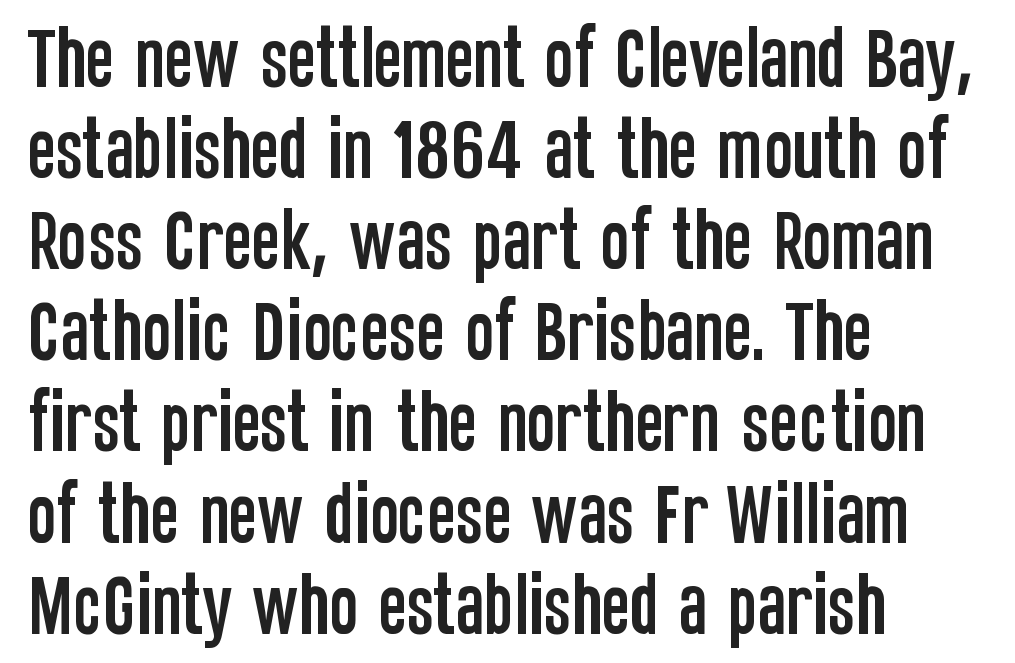
{"serif": "no", "italic": "no", "width": "condensed", "stroke_contrast": "low", "x_height": "large", "monospaced": "no", "underline": "no", "align": "left", "line_spacing": "normal", "line_spacing_ratio": 1.34, "letter_spacing": "normal", "letter_spacing_em": 0.0, "glyph_px": 68}
